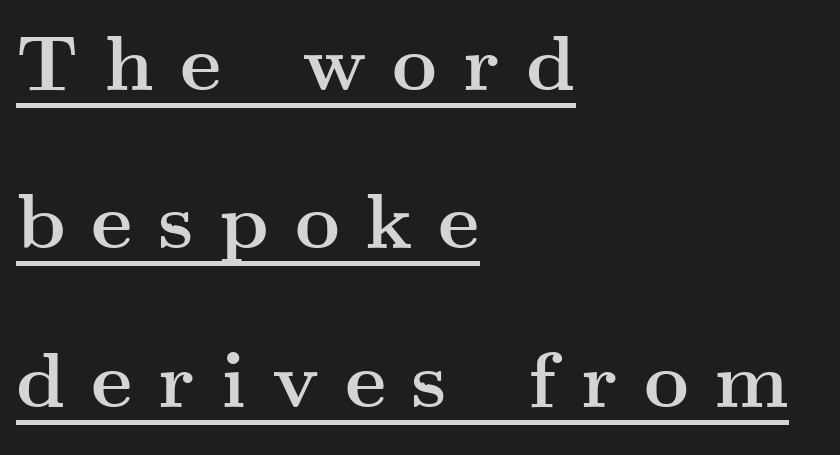
{"serif": "yes", "italic": "no", "bold": "yes", "weight": "semibold", "width": "wide", "stroke_contrast": "medium", "x_height": "small", "monospaced": "no", "underline": "yes", "align": "left", "line_spacing": "loose", "line_spacing_ratio": 2.03, "letter_spacing": "wide", "letter_spacing_em": 0.33, "glyph_px": 78}
